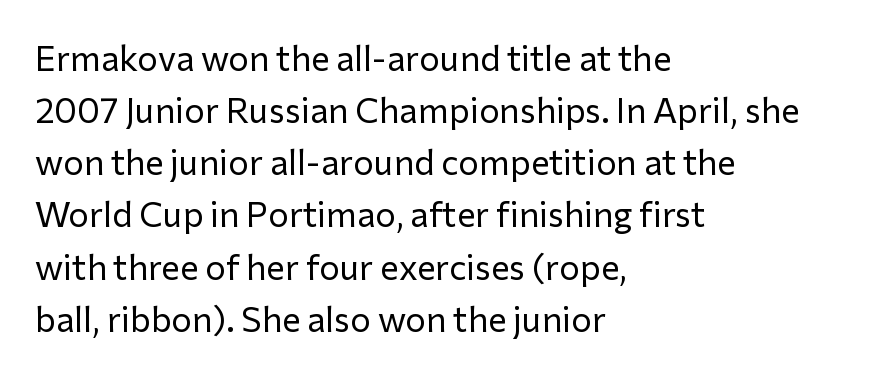
Regular leading. A bare baseline throughout the passage. Is the stroke heavy? The answer is a plain regular-or-lighter. Look at the tracking — it's just the regular setting, nothing added. Classification — sans serif.
